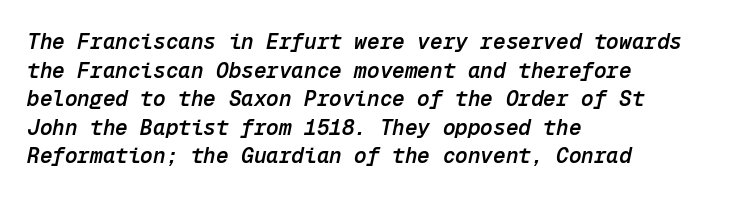
The image shows 21 px text type, italic (leaning right); set left-aligned, normal line spacing (1.36x), normal letter spacing, not underlined.
